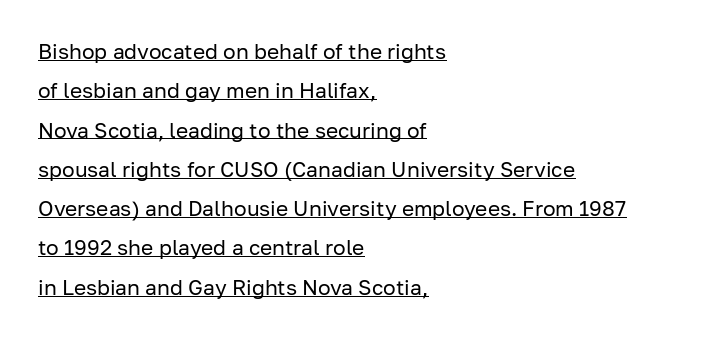
{"italic": "no", "bold": "no", "underline": "yes", "align": "left", "line_spacing_ratio": 1.87, "letter_spacing": "normal", "letter_spacing_em": 0.0, "glyph_px": 21}
